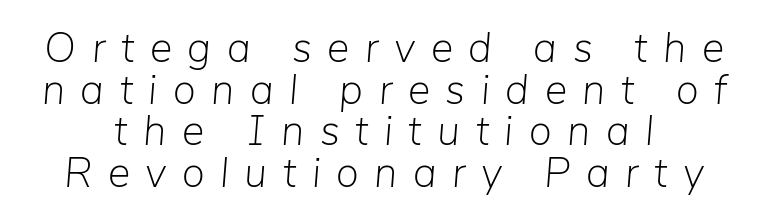
{"italic": "yes", "lean": "right", "slant_degrees": 5, "bold": "no", "weight": "light", "width": "normal", "stroke_contrast": "low", "x_height": "medium", "monospaced": "no", "underline": "no", "line_spacing": "tight", "line_spacing_ratio": 0.99, "letter_spacing": "wide", "letter_spacing_em": 0.37, "glyph_px": 42}
